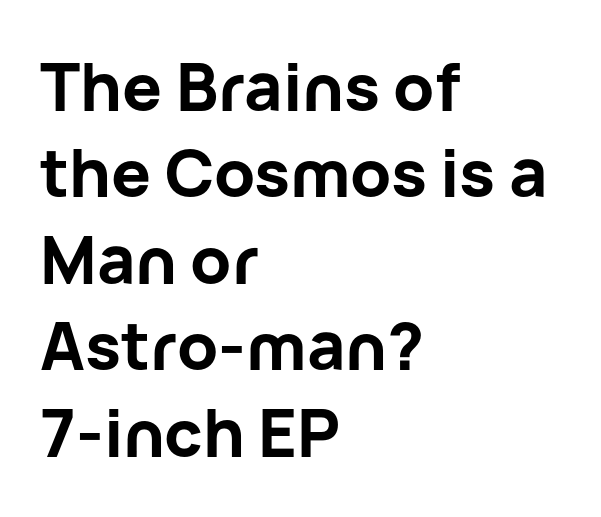
The image shows 66 px bold sans-serif type, upright; set left-aligned, normal line spacing (1.31x), normal letter spacing, not underlined; low stroke contrast and a medium x-height.
